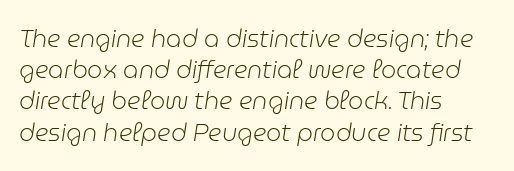
The image shows 24 px text type, italic (leaning right); set left-aligned, normal line spacing (1.3x), normal letter spacing, not underlined.
